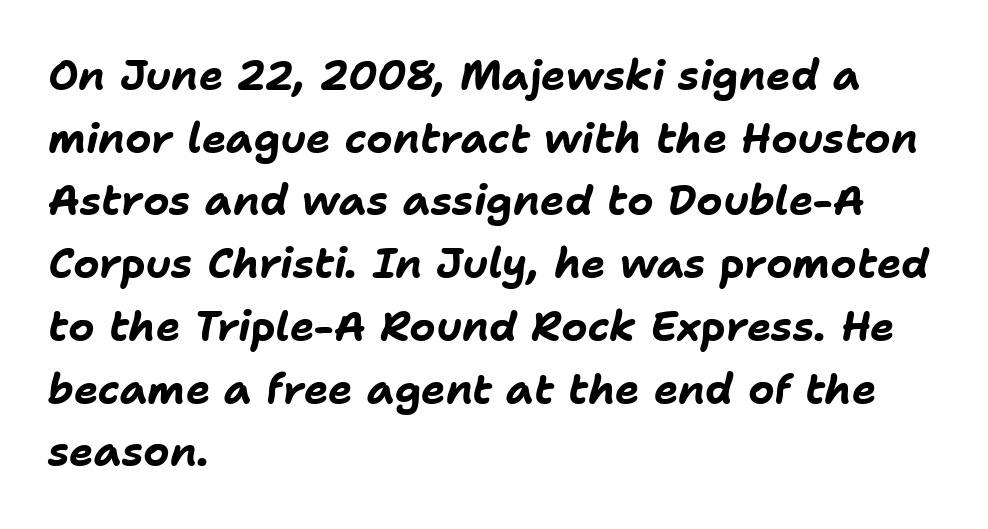
The strokes are fattened all the way to bold. Leftover space on each line is placed entirely after the last word. Type without underlining. The rendering uses natural spacing where letterforms have individual widths. The glyphs look as if they've been sheared to an angle. The line-height multiplier appears to be the usual default.
